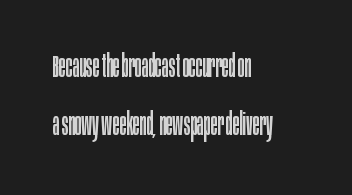
The image shows 31 px regular-weight, condensed sans-serif type, upright; set left-aligned, line spacing 1.87x, normal letter spacing, not underlined; low stroke contrast and a large x-height.
